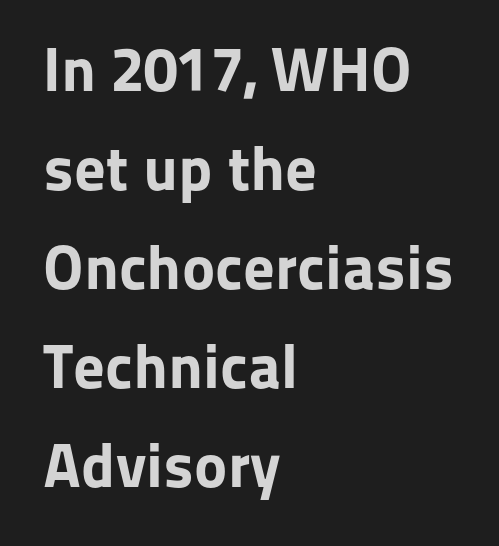
The image shows 63 px bold sans-serif type, upright; set left-aligned, normal line spacing (1.57x), normal letter spacing, not underlined; low stroke contrast and a medium x-height.
